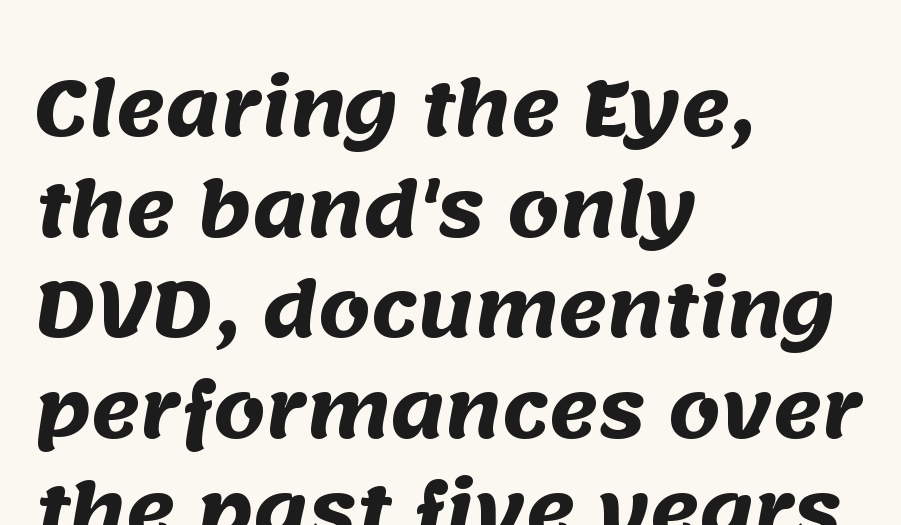
The image shows 74 px heavy sans-serif type; set left-aligned, normal line spacing (1.36x), normal letter spacing, not underlined; medium stroke contrast and a large x-height.
